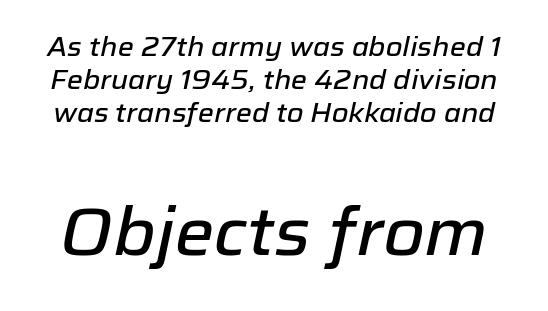
Q: Is the text italic (slanted)? A: Yes, it leans right by about 12 degrees.
Q: Is the text underlined? A: No.
Q: Is the spacing between letters normal or unusually wide? A: Normal.
Q: Which block of text is set in a larger size, the first (top) or the second (bottom)? A: The second (bottom) one.
Q: Width (condensed, normal, or wide)? A: Normal.
Q: Stroke contrast? A: Low.
Q: x-height? A: Medium.
Q: Monospaced? A: No.
